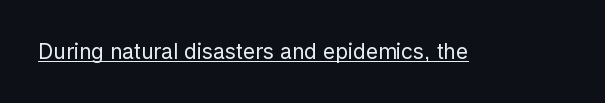
{"italic": "no", "bold": "no", "underline": "yes", "letter_spacing": "normal", "letter_spacing_em": 0.0, "glyph_px": 21}
